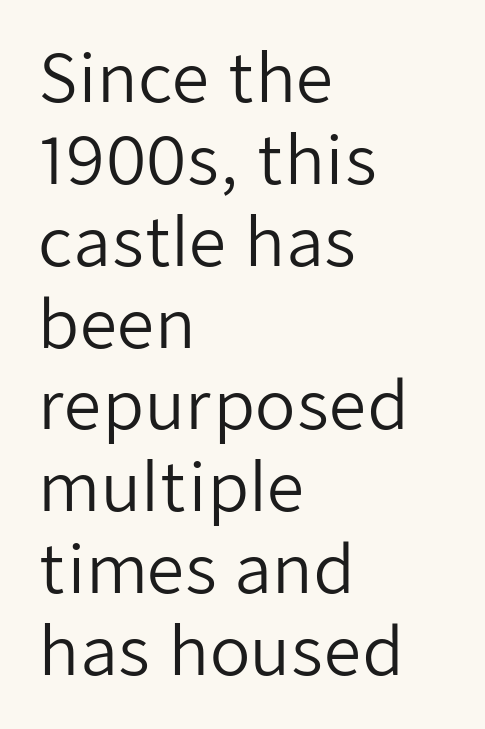
{"serif": "no", "italic": "no", "bold": "no", "weight": "regular", "width": "normal", "stroke_contrast": "low", "x_height": "medium", "monospaced": "no", "underline": "no", "align": "left", "line_spacing_ratio": 1.24, "letter_spacing": "normal", "letter_spacing_em": 0.0, "glyph_px": 66}
